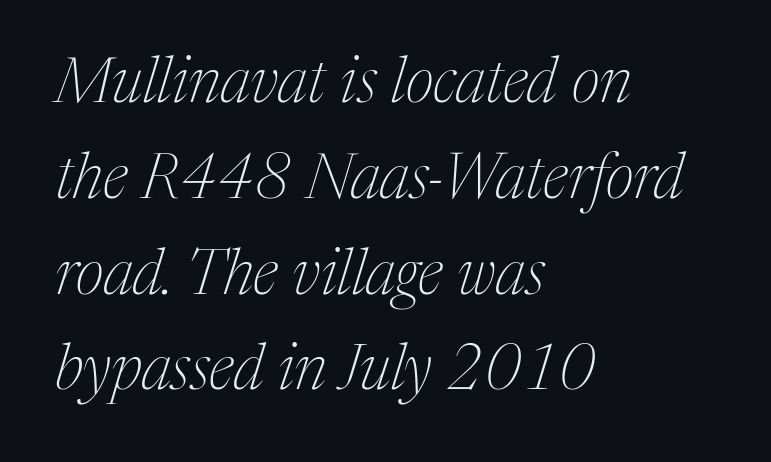
{"serif": "yes", "italic": "yes", "lean": "right", "slant_degrees": 17, "bold": "no", "weight": "thin", "width": "normal", "stroke_contrast": "medium", "x_height": "medium", "monospaced": "no", "underline": "no", "align": "left", "line_spacing": "normal", "line_spacing_ratio": 1.52, "letter_spacing": "normal", "letter_spacing_em": 0.0, "glyph_px": 63}
